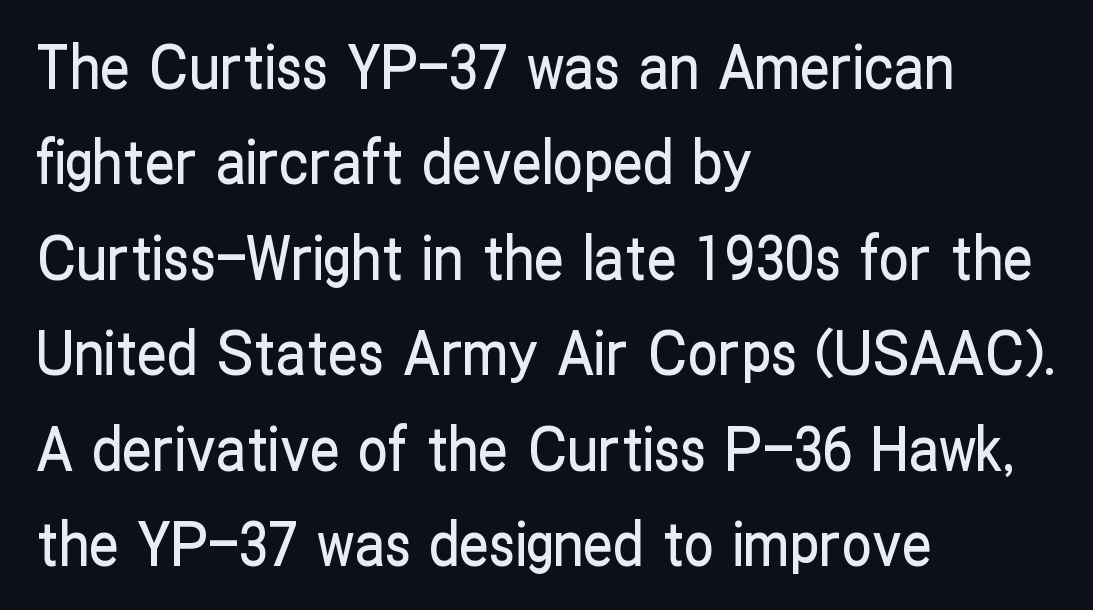
No word sits above an underline. The letters advance in unequal steps, a hallmark of proportional type. Leading matches the norm, producing a regular column. Note: no serifs on the glyphs. Nope, not italic — everything's standing straight. Is the letter spacing exaggerated? No — it looks like the ordinary default.
